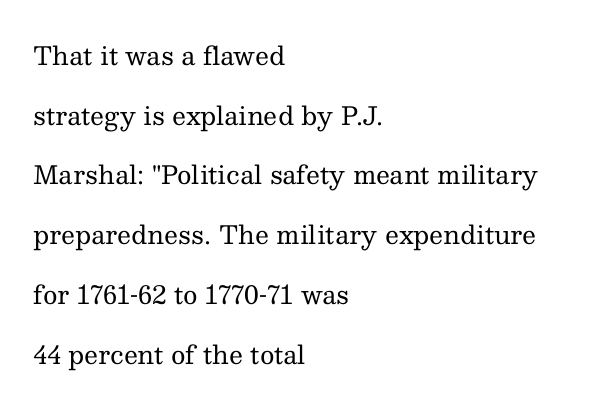
Q: Is the text bold? A: No.
Q: Is the text italic (slanted)? A: No, it is upright.
Q: Is the text underlined? A: No.
Q: How is the paragraph aligned? A: Left-aligned.
Q: Is the spacing between letters normal or unusually wide? A: Normal.
Q: Is the spacing between lines tight, normal or loose? A: Loose.
